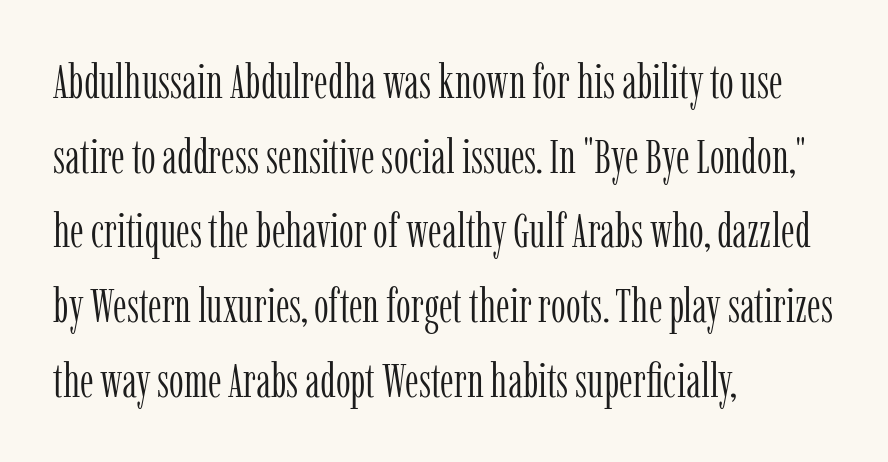
Q: Is the text bold? A: No.
Q: Is the text italic (slanted)? A: No, it is upright.
Q: Is the typeface a serif or a sans-serif typeface? A: Serif.
Q: Is the text underlined? A: No.
Q: How is the paragraph aligned? A: Left-aligned.
Q: Is the spacing between letters normal or unusually wide? A: Normal.
Q: Is the spacing between lines tight, normal or loose? A: Normal.
Q: Width (condensed, normal, or wide)? A: Condensed.
Q: Stroke contrast? A: Low.
Q: x-height? A: Medium.
Q: Monospaced? A: No.
